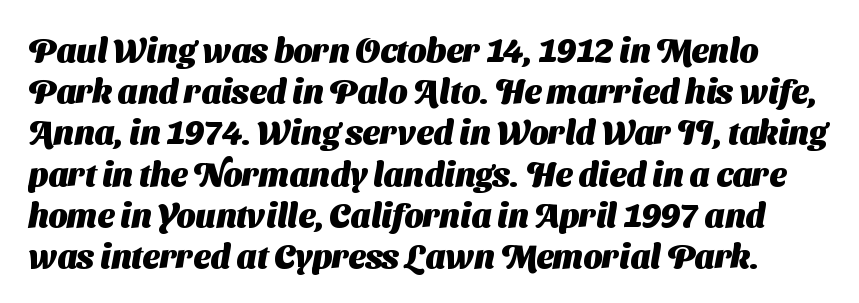
The image shows 33 px heavy sans-serif type; set normal line spacing (1.25x), normal letter spacing, not underlined; medium stroke contrast and a medium x-height.
